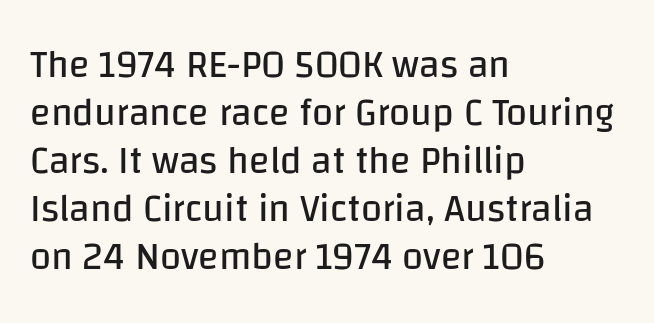
{"serif": "no", "italic": "no", "bold": "no", "weight": "regular", "width": "normal", "stroke_contrast": "low", "x_height": "large", "monospaced": "no", "underline": "no", "align": "left", "line_spacing": "normal", "line_spacing_ratio": 1.26, "letter_spacing": "normal", "letter_spacing_em": 0.0, "glyph_px": 38}
